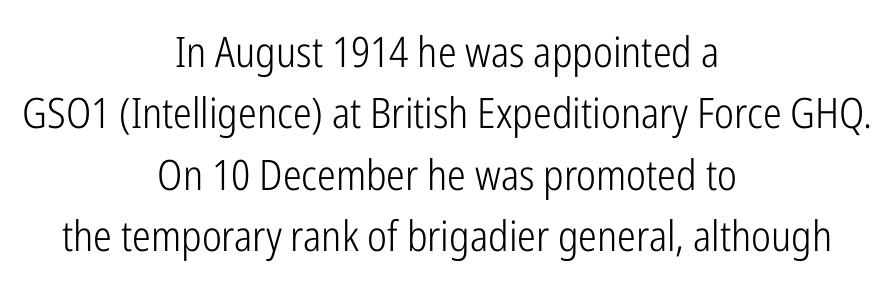
These lines were composed using upright roman letters. These lines are rendered in a variable-pitch font. Is this a heavy cut? Hardly; it is regular or lighter. The typeface chosen for these lines omits serifs.
